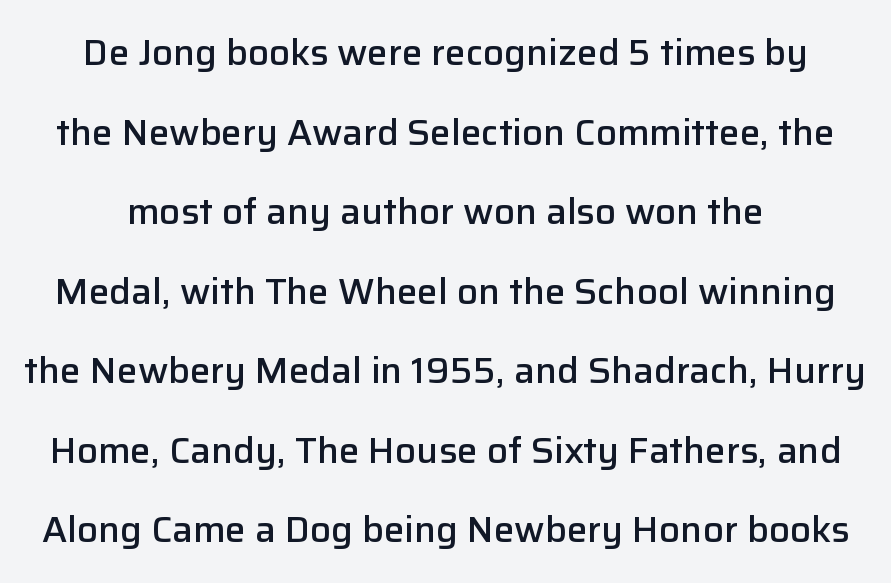
{"serif": "no", "italic": "no", "bold": "semi", "weight": "semibold", "width": "normal", "stroke_contrast": "low", "x_height": "medium", "monospaced": "no", "underline": "no", "line_spacing": "loose", "line_spacing_ratio": 2.15, "letter_spacing": "normal", "letter_spacing_em": 0.0, "glyph_px": 37}
